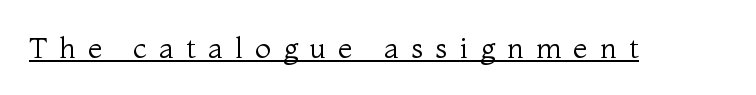
{"serif": "yes", "italic": "no", "bold": "no", "weight": "regular", "width": "normal", "stroke_contrast": "medium", "x_height": "medium", "monospaced": "no", "underline": "yes", "letter_spacing": "wide", "letter_spacing_em": 0.42, "glyph_px": 29}
